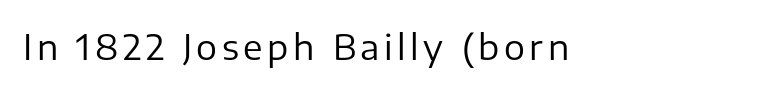
{"serif": "no", "italic": "no", "bold": "no", "weight": "regular", "width": "normal", "stroke_contrast": "low", "x_height": "medium", "monospaced": "no", "underline": "no", "align": "left", "glyph_px": 35}
